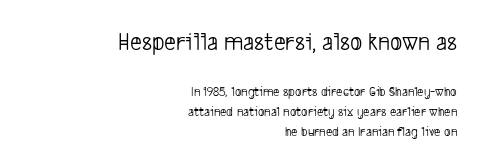
Here the glyphs are tracked normally, forming tight word shapes. Underlining? Definitely not there. Vertical spacing — default. Which margin do the lines hug? The right one — the left edge is uneven. Weight: not bold — regular or lighter. Caption: upper text group enlarged, lower text group reduced.
